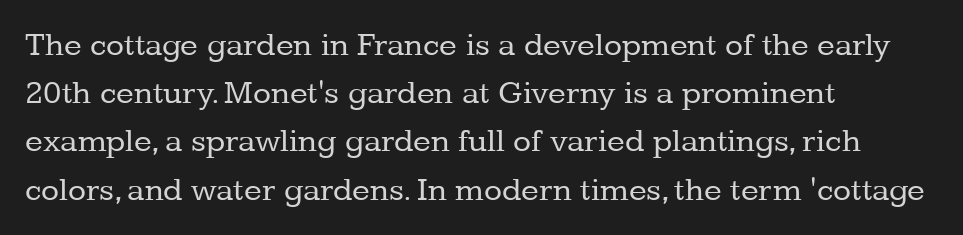
{"serif": "yes", "italic": "no", "bold": "no", "weight": "regular", "width": "normal", "stroke_contrast": "low", "x_height": "medium", "monospaced": "no", "underline": "no", "align": "left", "line_spacing": "normal", "line_spacing_ratio": 1.46, "letter_spacing": "normal", "letter_spacing_em": 0.0, "glyph_px": 33}
